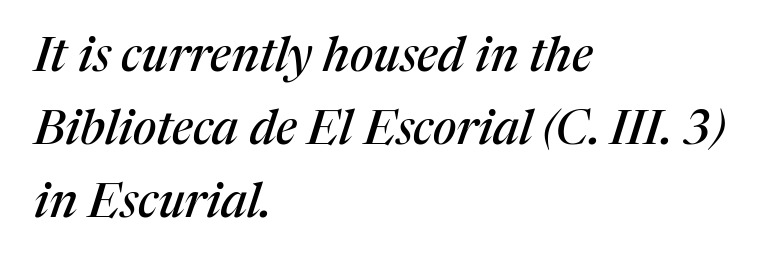
The image shows 48 px serif type, italic (leaning right); set left-aligned, normal line spacing (1.52x), normal letter spacing, not underlined; medium stroke contrast and a medium x-height.
